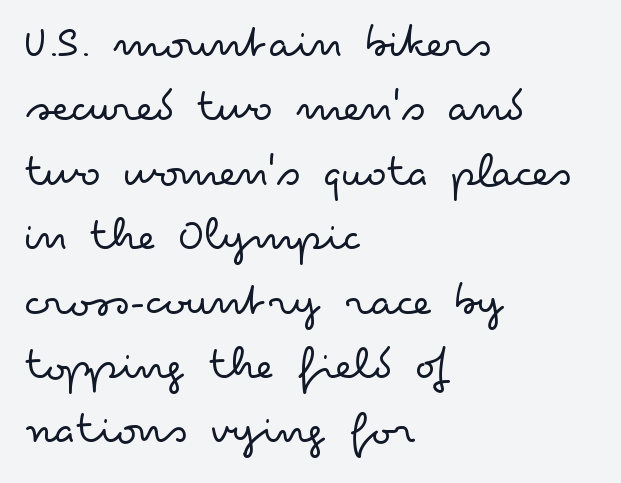
The strip under each line holds only bare page. Spacing verdict: proportional, widths tailored to each character. Characters follow at the spacing the type designer built in. Evenly set lines give the paragraph a standard silhouette. These lines were composed using upright roman letters. The rendering shows plain stroke endings on the letterforms — a sans-serif design.
